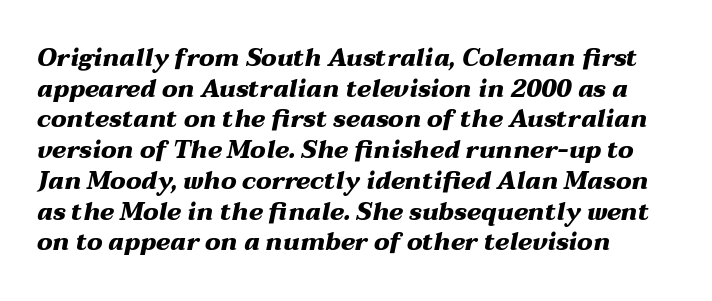
Q: Is the text bold? A: Yes.
Q: Is the text italic (slanted)? A: Yes, it leans right by about 12 degrees.
Q: Is the text underlined? A: No.
Q: How is the paragraph aligned? A: Left-aligned.
Q: Is the spacing between letters normal or unusually wide? A: Normal.
Q: Is the spacing between lines tight, normal or loose? A: Normal.
